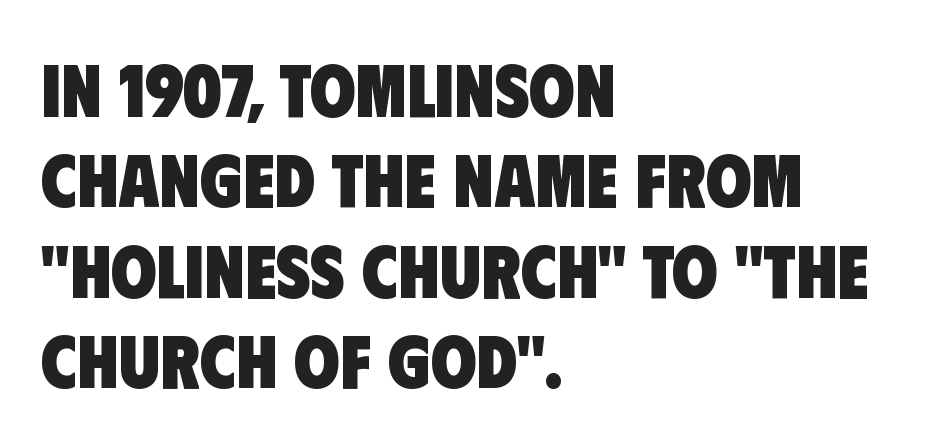
Standard letterfit; no display-style spreading of the glyphs. Line beginnings align vertically; line endings do not. Unlike a traditional serif, this face leaves its strokes unadorned. This rendering features lettering with no underline. Look at the stroke-to-counter ratio: heavy, a bold. A typesetter would call this proportional, since set widths differ per character.
